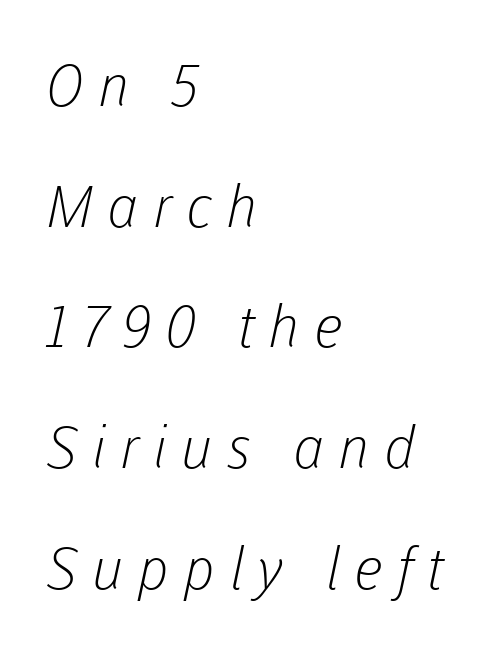
Q: Is the text bold? A: No.
Q: Is the typeface a serif or a sans-serif typeface? A: Sans-serif.
Q: Is the text underlined? A: No.
Q: How is the paragraph aligned? A: Left-aligned.
Q: Is the spacing between letters normal or unusually wide? A: Unusually wide.
Q: Is the spacing between lines tight, normal or loose? A: Loose.
Q: Width (condensed, normal, or wide)? A: Normal.
Q: Stroke contrast? A: Low.
Q: x-height? A: Medium.
Q: Monospaced? A: No.
